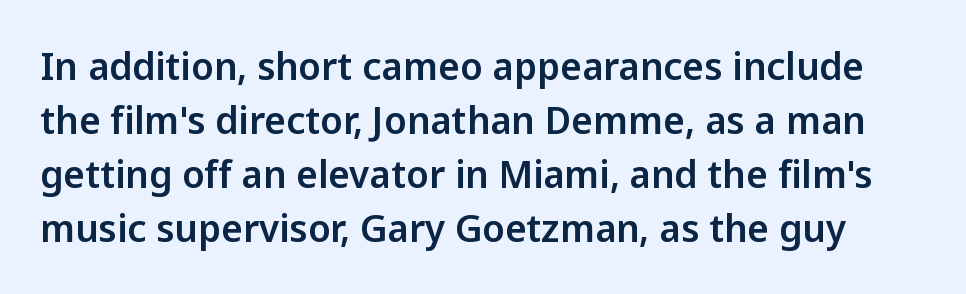
The image shows 37 px sans-serif type, upright; set normal line spacing (1.46x), normal letter spacing, not underlined; low stroke contrast and a medium x-height.
